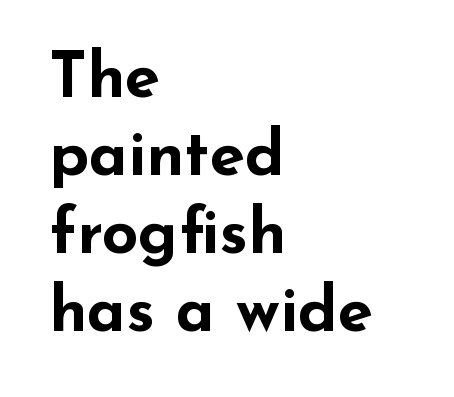
The image shows 64 px bold, wide sans-serif type, upright; set left-aligned, line spacing 1.22x, normal letter spacing, not underlined; low stroke contrast and a small x-height.
